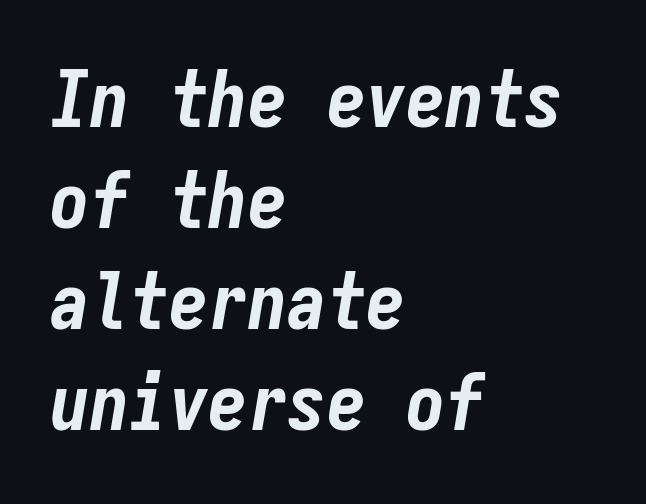
These lines are rendered in a fixed-pitch font. These lines were composed using italics. Every row of glyphs begins at an identical x-position on the left. Chunky letters — that's bold for sure. Regular leading. How are the letters spaced? Ordinarily, with no added tracking.
